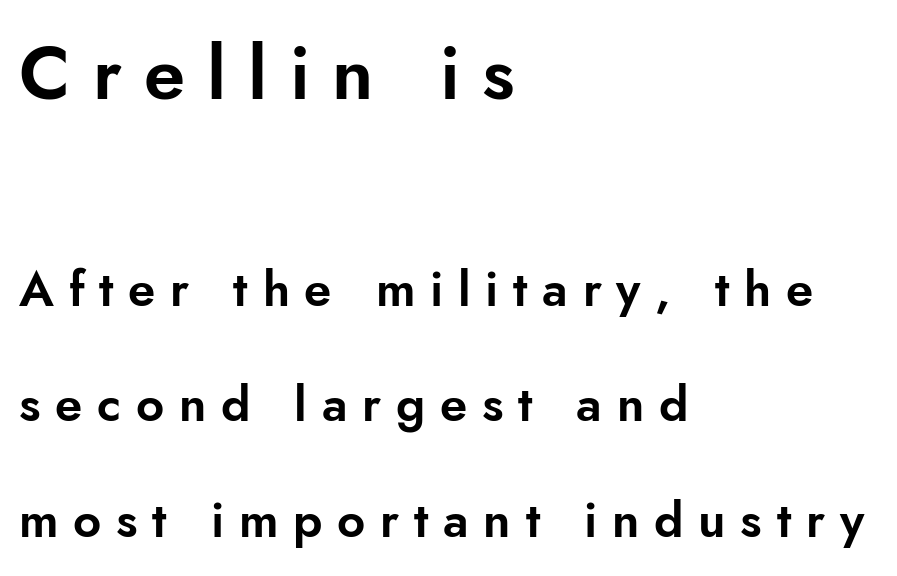
The image shows 74 px sans-serif type, upright; set left-aligned, loose line spacing (2.36x), unusually wide letter spacing (+0.3 em), not underlined; the first (top) block is 1.51x larger; low stroke contrast and a small x-height.
